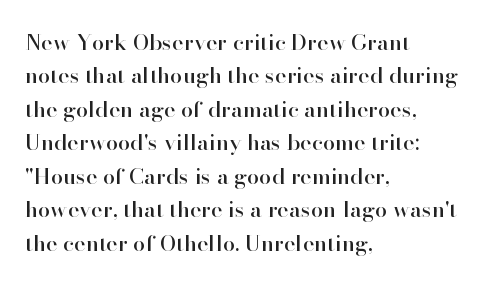
Q: Is the text italic (slanted)? A: No, it is upright.
Q: Is the text underlined? A: No.
Q: How is the paragraph aligned? A: Left-aligned.
Q: Is the spacing between letters normal or unusually wide? A: Normal.
Q: Is the spacing between lines tight, normal or loose? A: Normal.
